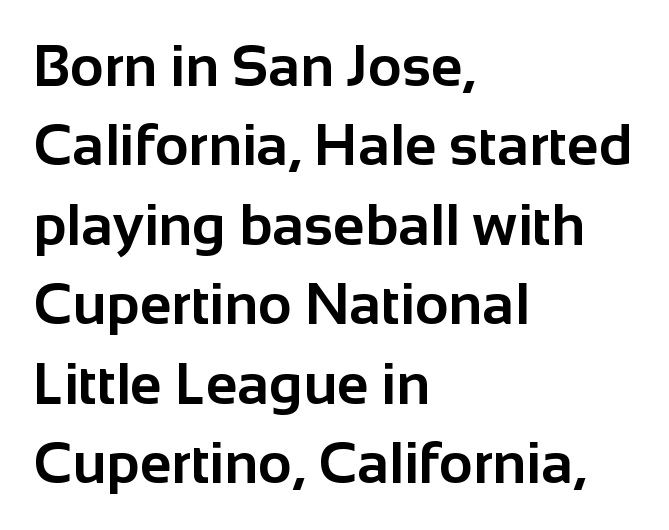
Spacing verdict: proportional, widths tailored to each character. Type style note: lacks serifs. Type without underlining. This sample is left-justified, so line endings fall wherever the words run out. A typesetter would call this leading conventional body-copy spacing. These lines were composed using upright roman letters.
